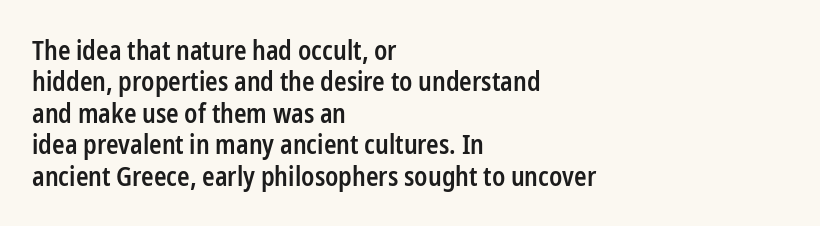
Here the glyphs are tracked normally, forming tight word shapes. Posture: vertical. Quick note: underline off. In CSS terms this would be text-align: left. This is moderately heavy type, rendered in semibold.
